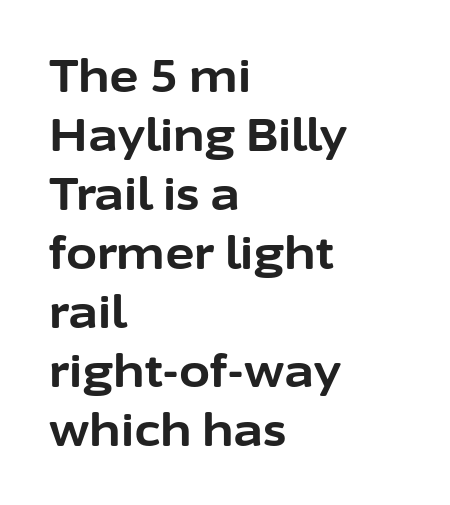
{"serif": "no", "italic": "no", "bold": "yes", "weight": "bold", "width": "normal", "stroke_contrast": "low", "x_height": "medium", "monospaced": "no", "underline": "no", "align": "left", "line_spacing": "normal", "line_spacing_ratio": 1.31, "letter_spacing": "normal", "letter_spacing_em": 0.0, "glyph_px": 45}
